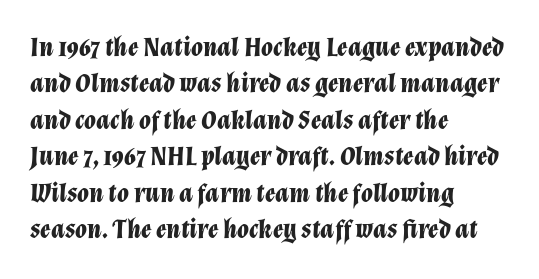
Q: Is the text bold? A: Yes.
Q: Is the text italic (slanted)? A: Yes, it leans right by about 12 degrees.
Q: Is the text underlined? A: No.
Q: How is the paragraph aligned? A: Left-aligned.
Q: Is the spacing between letters normal or unusually wide? A: Normal.
Q: Is the spacing between lines tight, normal or loose? A: Normal.
